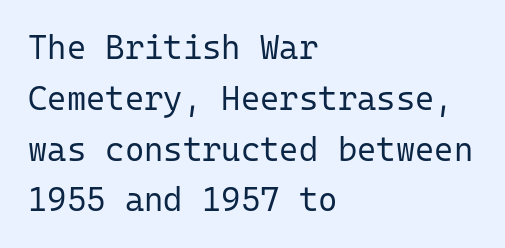
{"serif": "no", "italic": "no", "bold": "no", "weight": "regular", "width": "normal", "stroke_contrast": "low", "x_height": "medium", "monospaced": "yes", "underline": "no", "align": "left", "line_spacing": "normal", "line_spacing_ratio": 1.54, "letter_spacing": "normal", "letter_spacing_em": 0.0, "glyph_px": 33}
